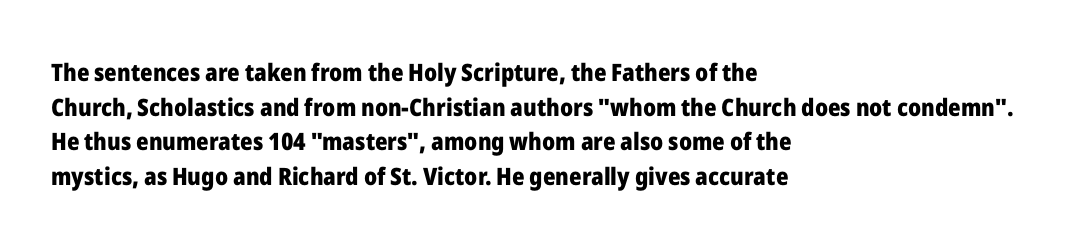
Q: Is the text bold? A: Yes.
Q: Is the text italic (slanted)? A: No, it is upright.
Q: Is the text underlined? A: No.
Q: How is the paragraph aligned? A: Left-aligned.
Q: Is the spacing between letters normal or unusually wide? A: Normal.
Q: Is the spacing between lines tight, normal or loose? A: Normal.
